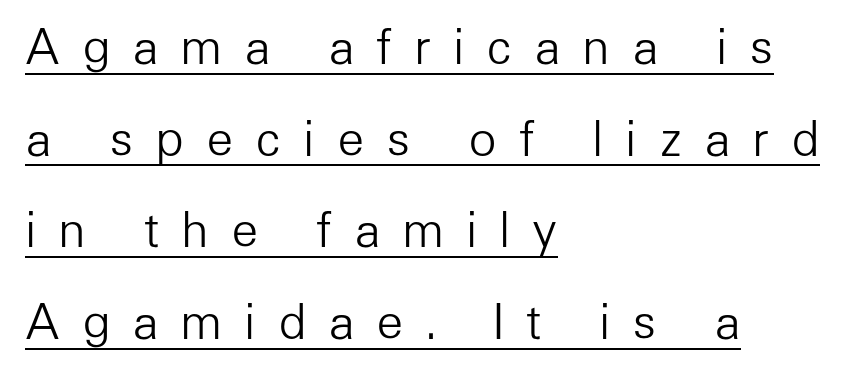
{"serif": "no", "italic": "no", "bold": "no", "weight": "light", "width": "normal", "stroke_contrast": "low", "x_height": "medium", "monospaced": "no", "underline": "yes", "align": "left", "line_spacing": "loose", "line_spacing_ratio": 1.95, "letter_spacing": "wide", "letter_spacing_em": 0.46, "glyph_px": 47}
